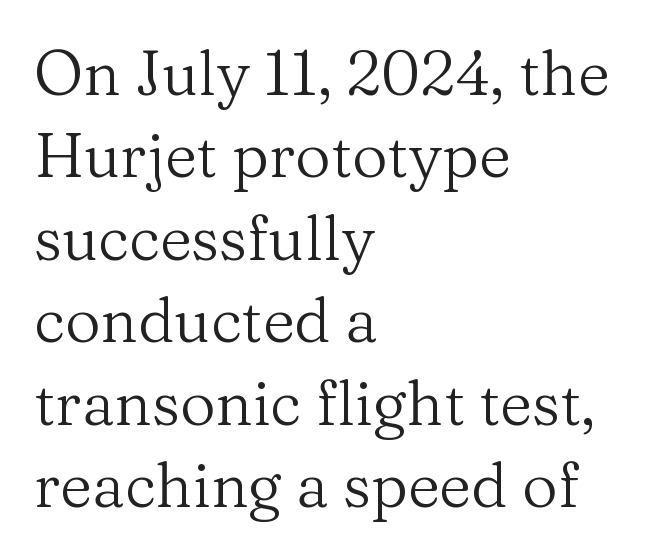
Q: Is the text bold? A: No.
Q: Is the text italic (slanted)? A: No, it is upright.
Q: Is the typeface a serif or a sans-serif typeface? A: Serif.
Q: Is the text underlined? A: No.
Q: How is the paragraph aligned? A: Left-aligned.
Q: Is the spacing between letters normal or unusually wide? A: Normal.
Q: Is the spacing between lines tight, normal or loose? A: Normal.
Q: Width (condensed, normal, or wide)? A: Normal.
Q: Stroke contrast? A: Medium.
Q: x-height? A: Medium.
Q: Monospaced? A: No.
